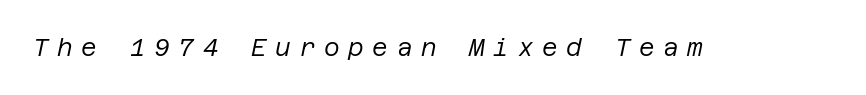
Q: Is the text bold? A: No.
Q: Is the text italic (slanted)? A: Yes, it leans right by about 12 degrees.
Q: Is the text underlined? A: No.
Q: Is the spacing between letters normal or unusually wide? A: Unusually wide.
